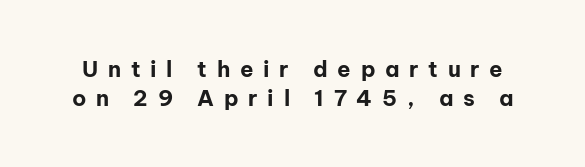
Ascenders rise straight up at ninety degrees. These words are printed bold, with thick strokes throughout. In terms of leading, this rendering sits right in the middle. Quick note: underline off.
